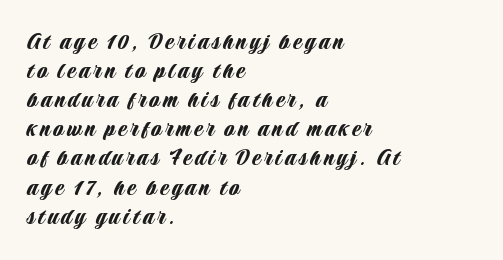
Q: Is the text italic (slanted)? A: Yes.
Q: Is the text underlined? A: No.
Q: How is the paragraph aligned? A: Left-aligned.
Q: Is the spacing between lines tight, normal or loose? A: Tight.
